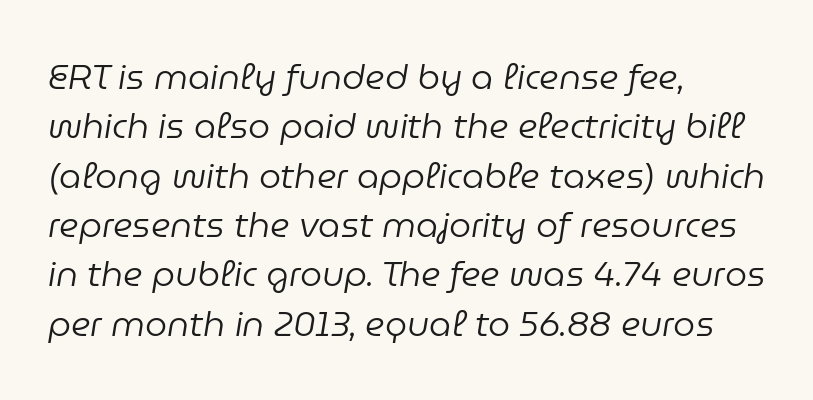
The image shows 35 px regular-weight type, italic (leaning right); set left-aligned, normal line spacing (1.41x), normal letter spacing, not underlined; low stroke contrast and a medium x-height.
